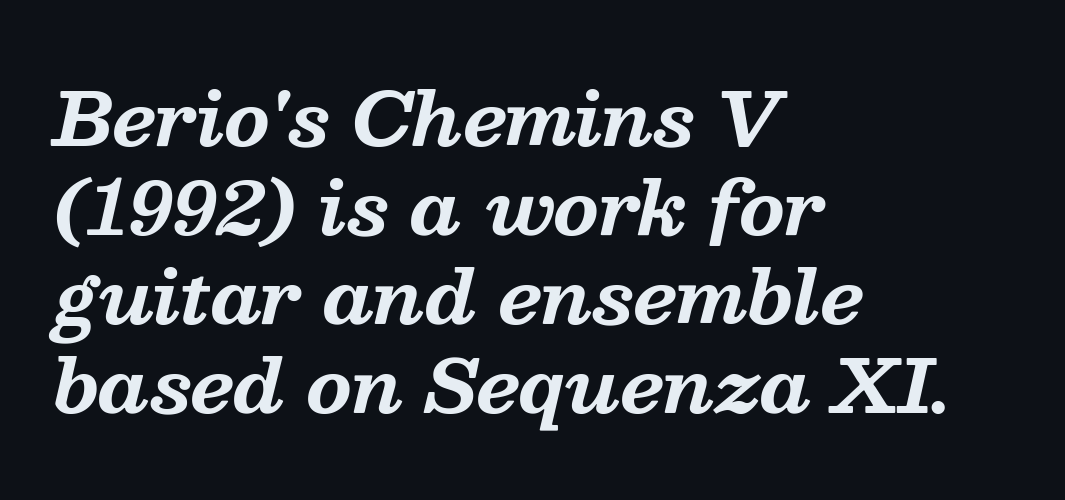
{"serif": "yes", "italic": "yes", "lean": "right", "slant_degrees": 13, "bold": "yes", "weight": "bold", "width": "normal", "stroke_contrast": "medium", "x_height": "medium", "monospaced": "no", "underline": "no", "align": "left", "line_spacing_ratio": 1.22, "letter_spacing": "normal", "letter_spacing_em": 0.0, "glyph_px": 73}
